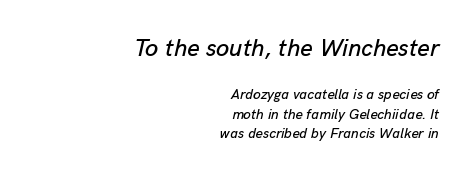
Regarding leading, the lines here are spaced in the standard way. Slant detected: the letters are inclined. Caption: standard tracking, unaltered. Words float on clear page, feet unadorned. Typesetter's note — upper block bumped up in size, lower block left smaller.
